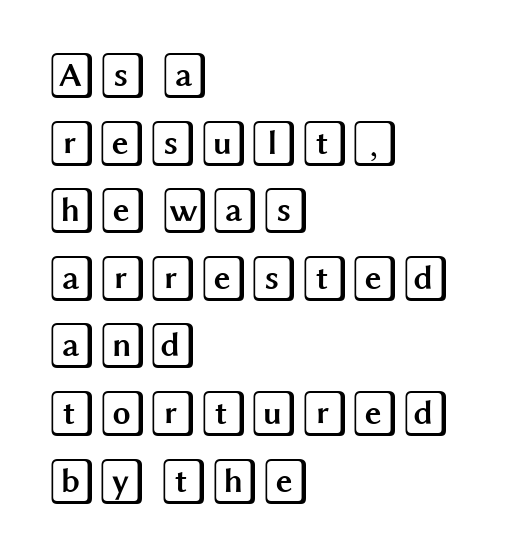
{"italic": "no", "width": "wide", "x_height": "large", "underline": "no", "align": "left", "line_spacing": "normal", "line_spacing_ratio": 1.47, "letter_spacing": "normal", "letter_spacing_em": 0.0, "glyph_px": 46}
